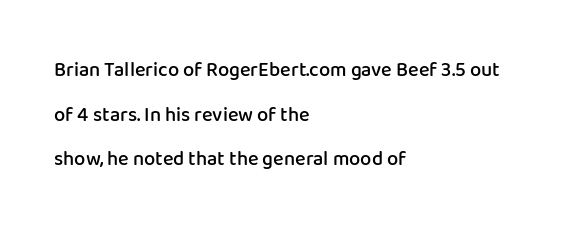
The image shows 20 px text type, upright; set left-aligned, loose line spacing (2.23x), normal letter spacing, not underlined.
